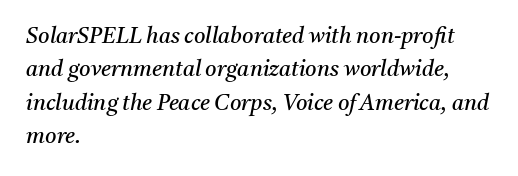
The image shows 22 px text type, italic (leaning right); set left-aligned, normal line spacing (1.52x), normal letter spacing, not underlined.
